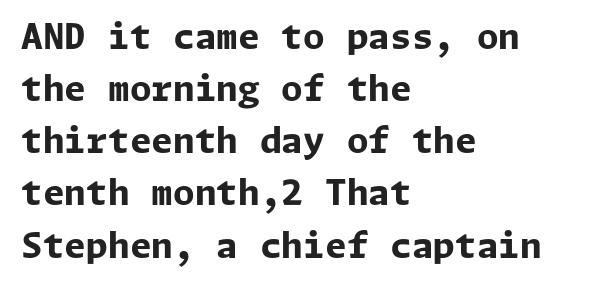
{"serif": "no", "italic": "no", "bold": "yes", "weight": "bold", "width": "normal", "stroke_contrast": "low", "x_height": "medium", "underline": "no", "align": "left", "line_spacing": "normal", "line_spacing_ratio": 1.49, "letter_spacing": "normal", "letter_spacing_em": 0.0, "glyph_px": 35}
